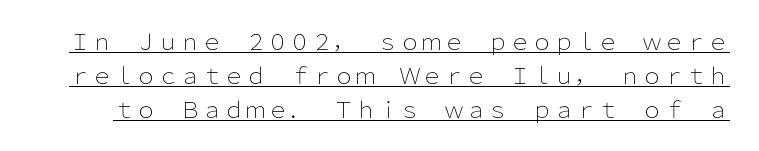
The image shows 22 px text type, upright; set normal line spacing (1.54x), normal letter spacing, underlined.
